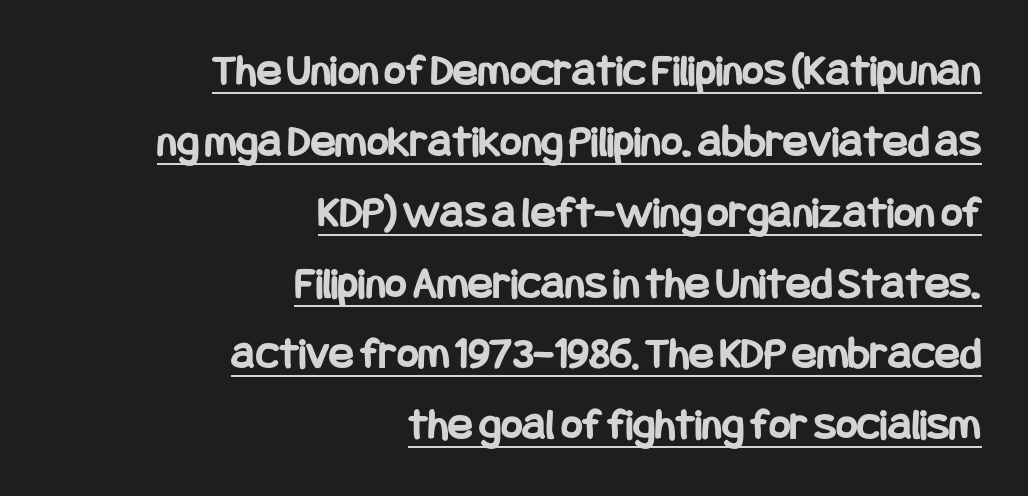
The image shows 46 px bold, condensed sans-serif type, upright; set right-aligned, normal line spacing (1.54x), normal letter spacing, underlined; low stroke contrast and a large x-height.
